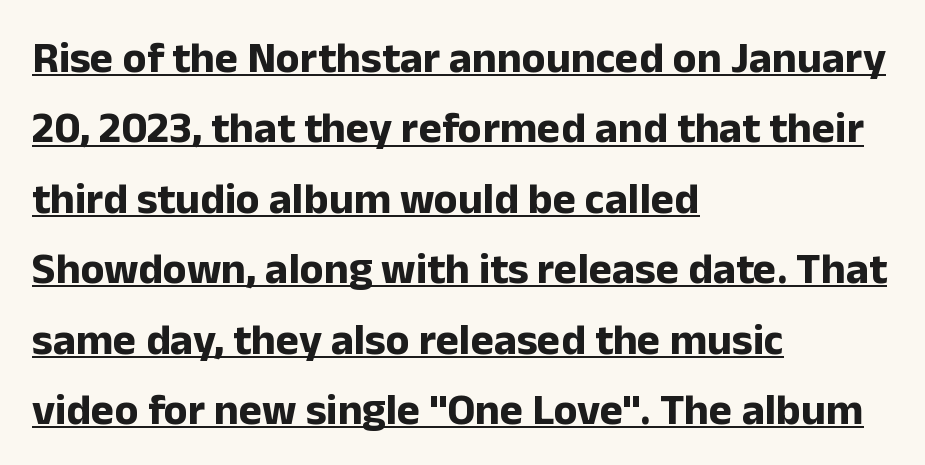
Q: Is the text bold? A: Yes.
Q: Is the text italic (slanted)? A: No, it is upright.
Q: Is the typeface a serif or a sans-serif typeface? A: Sans-serif.
Q: Is the text underlined? A: Yes.
Q: How is the paragraph aligned? A: Left-aligned.
Q: Is the spacing between letters normal or unusually wide? A: Normal.
Q: Is the spacing between lines tight, normal or loose? A: Normal.
Q: Width (condensed, normal, or wide)? A: Normal.
Q: Stroke contrast? A: Low.
Q: x-height? A: Medium.
Q: Monospaced? A: No.
